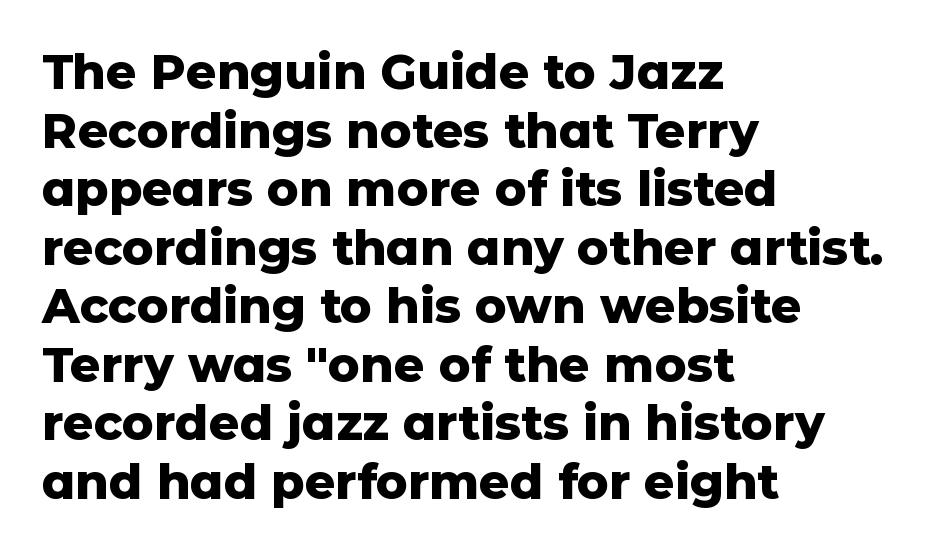
The image shows 48 px heavy sans-serif type, upright; set left-aligned, line spacing 1.22x, normal letter spacing, not underlined; low stroke contrast and a medium x-height.
